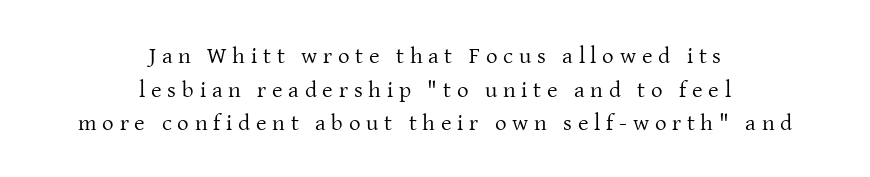
{"italic": "no", "bold": "no", "underline": "no", "align": "center", "line_spacing": "normal", "line_spacing_ratio": 1.46, "letter_spacing": "wide", "letter_spacing_em": 0.25, "glyph_px": 23}
